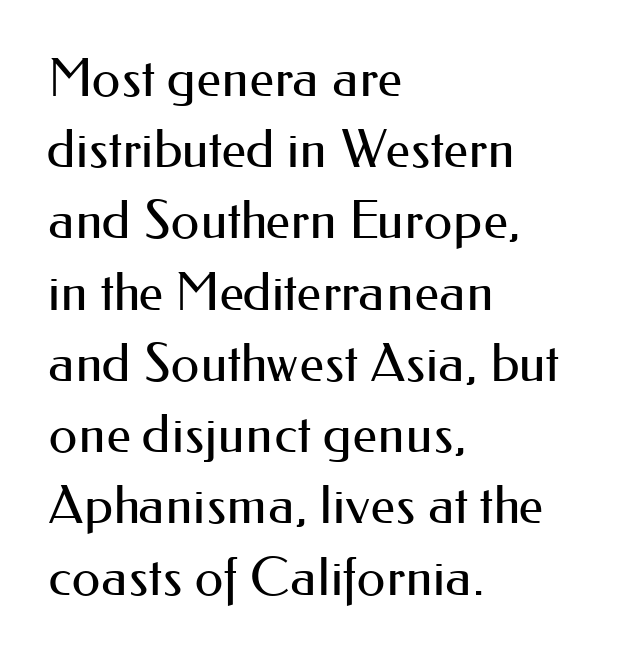
Q: Is the text bold? A: No.
Q: Is the text italic (slanted)? A: No, it is upright.
Q: Is the typeface a serif or a sans-serif typeface? A: Sans-serif.
Q: Is the text underlined? A: No.
Q: How is the paragraph aligned? A: Left-aligned.
Q: Is the spacing between letters normal or unusually wide? A: Normal.
Q: Is the spacing between lines tight, normal or loose? A: Normal.
Q: Width (condensed, normal, or wide)? A: Normal.
Q: Stroke contrast? A: Medium.
Q: x-height? A: Small.
Q: Monospaced? A: No.
